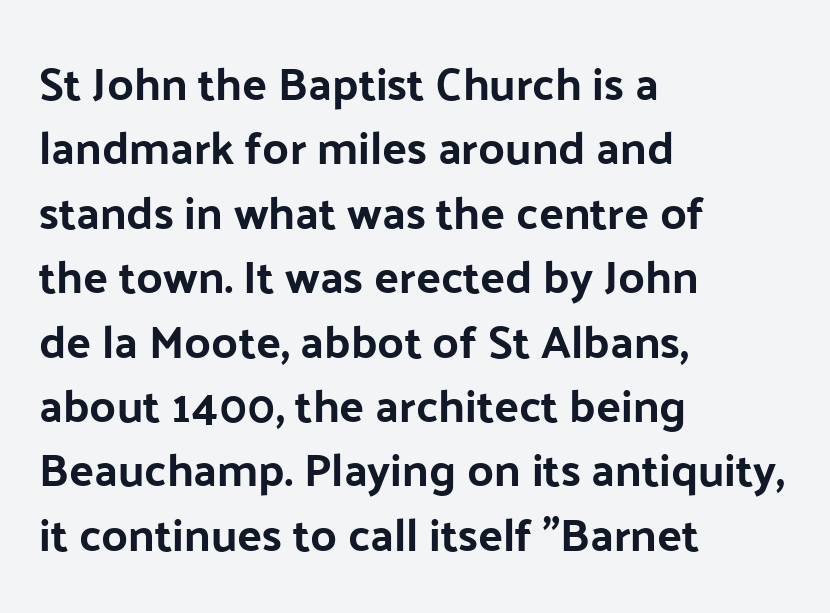
The image shows 46 px sans-serif type, upright; set left-aligned, normal line spacing (1.4x), normal letter spacing, not underlined; low stroke contrast and a medium x-height.
